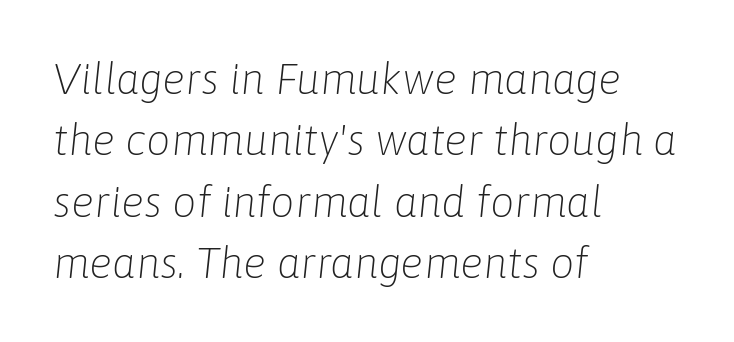
{"italic": "yes", "lean": "right", "slant_degrees": 6, "bold": "no", "weight": "light", "width": "normal", "stroke_contrast": "low", "x_height": "medium", "monospaced": "no", "underline": "no", "align": "left", "line_spacing": "normal", "line_spacing_ratio": 1.43, "letter_spacing": "normal", "letter_spacing_em": 0.0, "glyph_px": 43}
